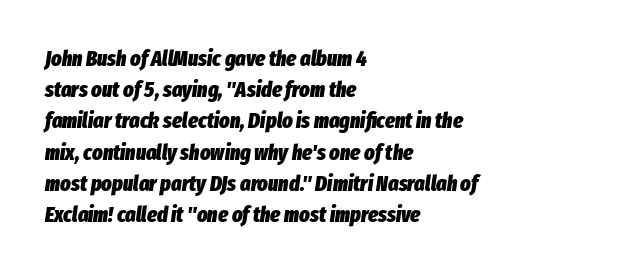
Evenly set lines give the paragraph a standard silhouette. The face used here is rendered with its standard letterfit. The face used here has the dense, thick strokes of a bold. A clean baseline with only descenders dipping below it.
